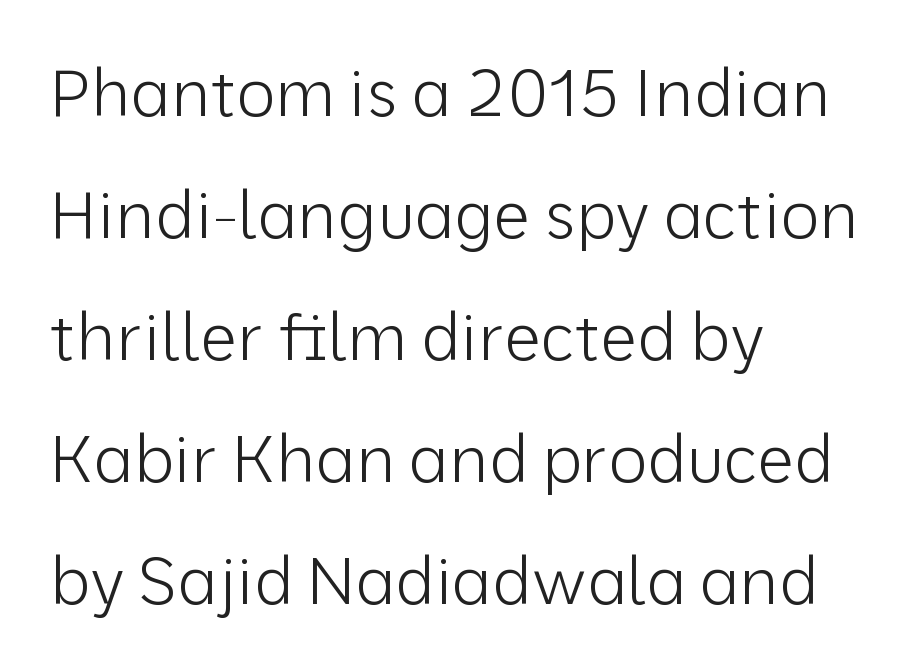
Characters remain perfectly vertical along every line. The glyphs are unaccompanied by any horizontal stroke below them. Spacing between characters is what you'd get straight out of the box. Summary of weight: not heavy and not bold.
